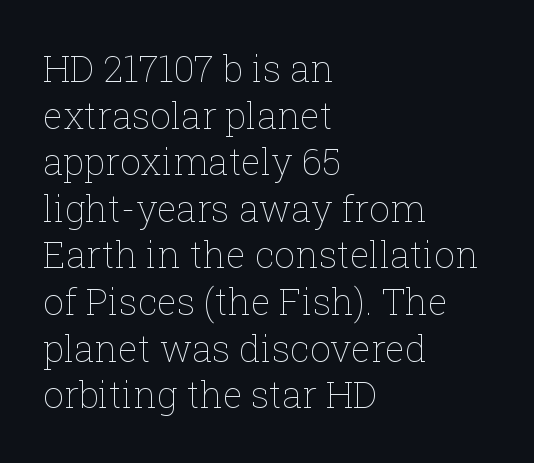
The image shows 37 px thin type, upright; set left-aligned, normal line spacing (1.26x), normal letter spacing, not underlined; low stroke contrast and a medium x-height.
